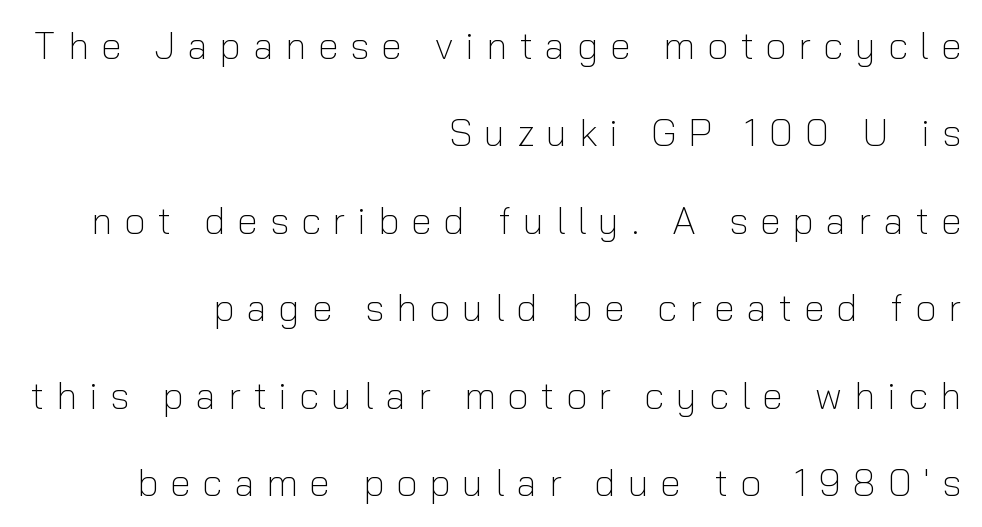
Q: Is the text bold? A: No.
Q: Is the text italic (slanted)? A: No, it is upright.
Q: Is the typeface a serif or a sans-serif typeface? A: Sans-serif.
Q: Is the text underlined? A: No.
Q: How is the paragraph aligned? A: Right-aligned.
Q: Is the spacing between letters normal or unusually wide? A: Unusually wide.
Q: Is the spacing between lines tight, normal or loose? A: Loose.
Q: Width (condensed, normal, or wide)? A: Normal.
Q: Stroke contrast? A: Low.
Q: x-height? A: Medium.
Q: Monospaced? A: No.
